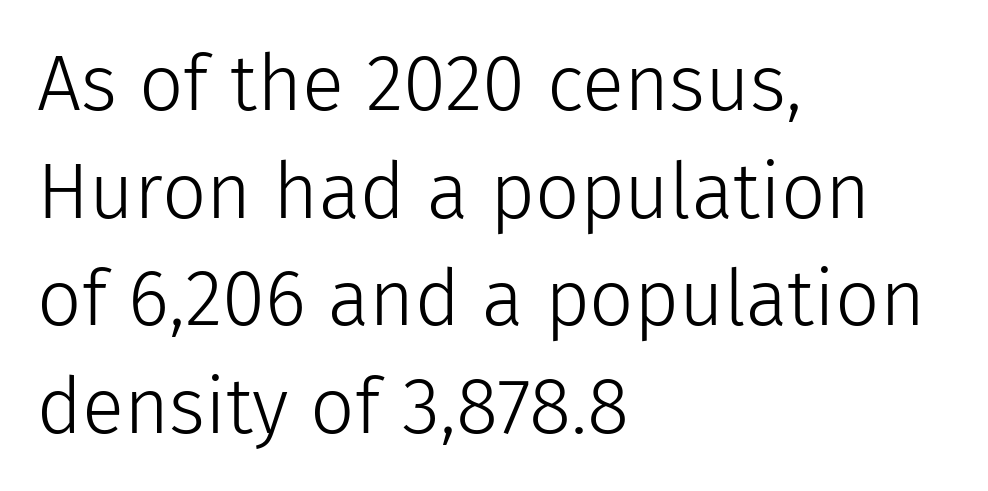
Q: Is the text bold? A: No.
Q: Is the text italic (slanted)? A: No, it is upright.
Q: Is the typeface a serif or a sans-serif typeface? A: Sans-serif.
Q: Is the text underlined? A: No.
Q: How is the paragraph aligned? A: Left-aligned.
Q: Is the spacing between letters normal or unusually wide? A: Normal.
Q: Is the spacing between lines tight, normal or loose? A: Normal.
Q: Width (condensed, normal, or wide)? A: Normal.
Q: Stroke contrast? A: Low.
Q: x-height? A: Medium.
Q: Monospaced? A: No.
